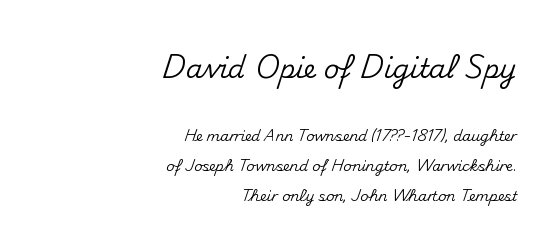
The words here are not underlined. Words appear dense and cohesive because spacing is normal. Whoever set this made the first block the dominant, larger element. Airy leading.
